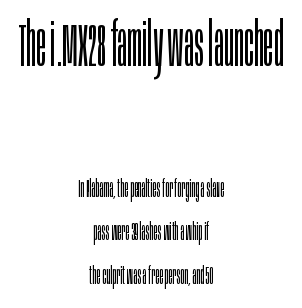
Q: Is the text bold? A: No.
Q: Is the text italic (slanted)? A: No, it is upright.
Q: Is the typeface a serif or a sans-serif typeface? A: Sans-serif.
Q: Is the text underlined? A: No.
Q: How is the paragraph aligned? A: Centered.
Q: Is the spacing between letters normal or unusually wide? A: Normal.
Q: Which block of text is set in a larger size, the first (top) or the second (bottom)? A: The first (top) one.
Q: Width (condensed, normal, or wide)? A: Condensed.
Q: Stroke contrast? A: Low.
Q: x-height? A: Large.
Q: Monospaced? A: No.
